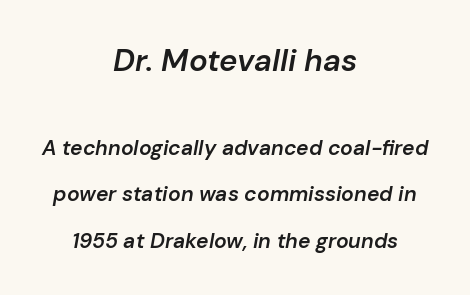
{"italic": "yes", "lean": "right", "slant_degrees": 10, "bold": "semi", "weight": "semibold", "width": "normal", "stroke_contrast": "low", "x_height": "medium", "monospaced": "no", "underline": "no", "align": "center", "line_spacing": "loose", "line_spacing_ratio": 2.22, "letter_spacing": "normal", "letter_spacing_em": 0.0, "larger_block": "first", "size_ratio": 1.48, "glyph_px": 31}
